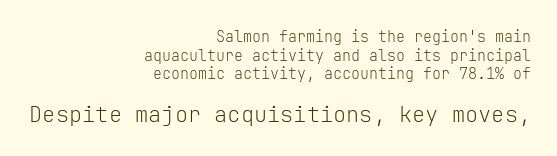
Reading down the block, your eye finds every line finishing at a fixed right position. The passage shown is not bold in any degree. The later block is typeset at a bigger size than the earlier block. Underlining? Definitely not there.
